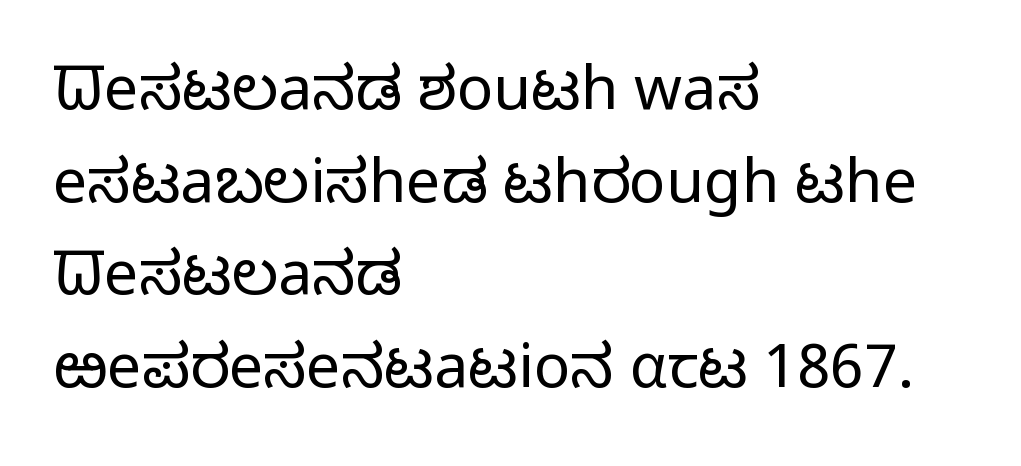
Q: Is the text bold? A: No.
Q: Is the text italic (slanted)? A: No, it is upright.
Q: Is the typeface a serif or a sans-serif typeface? A: Sans-serif.
Q: Is the text underlined? A: No.
Q: How is the paragraph aligned? A: Left-aligned.
Q: Is the spacing between letters normal or unusually wide? A: Normal.
Q: Is the spacing between lines tight, normal or loose? A: Normal.
Q: Width (condensed, normal, or wide)? A: Normal.
Q: Stroke contrast? A: Low.
Q: x-height? A: Medium.
Q: Monospaced? A: No.
